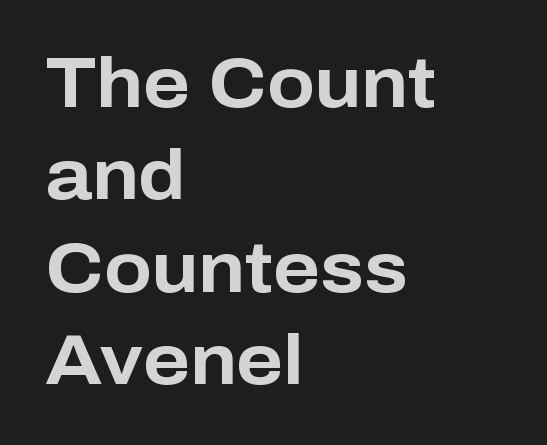
Whoever set this chose a conventional vertical rhythm. On the weight axis this lands at bold, roughly 700. The text was rendered using a sans face with plain stroke endings. The typography opts for an upright posture over an oblique one. How are the letters spaced? Ordinarily, with no added tracking. Which margin do the lines hug? The left one — the right edge is uneven.
